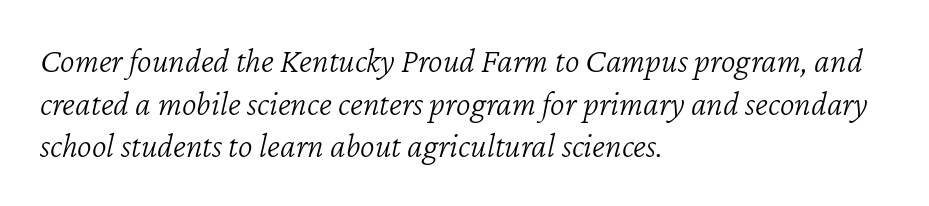
Q: Is the text bold? A: No.
Q: Is the text italic (slanted)? A: Yes, it leans right by about 12 degrees.
Q: Is the text underlined? A: No.
Q: How is the paragraph aligned? A: Left-aligned.
Q: Is the spacing between letters normal or unusually wide? A: Normal.
Q: Width (condensed, normal, or wide)? A: Normal.
Q: Stroke contrast? A: Low.
Q: x-height? A: Medium.
Q: Monospaced? A: No.
